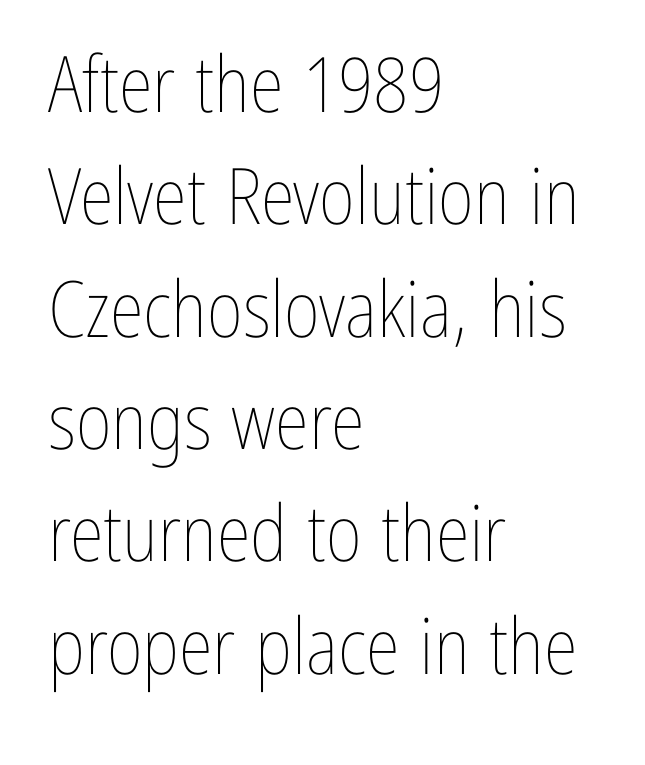
{"italic": "no", "bold": "no", "weight": "thin", "width": "condensed", "stroke_contrast": "low", "x_height": "medium", "monospaced": "no", "underline": "no", "align": "left", "line_spacing": "normal", "line_spacing_ratio": 1.44, "letter_spacing": "normal", "letter_spacing_em": 0.0, "glyph_px": 78}
